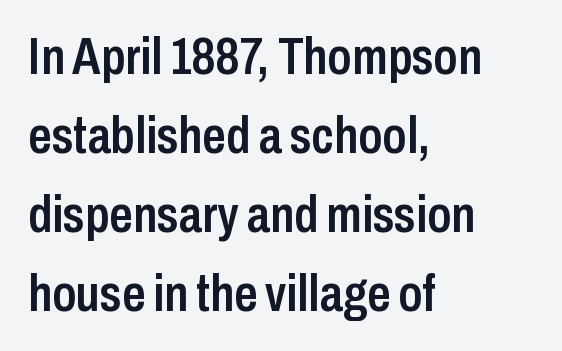
The image shows 52 px semibold, condensed sans-serif type, upright; set left-aligned, normal line spacing (1.52x), normal letter spacing, not underlined; low stroke contrast and a medium x-height.
